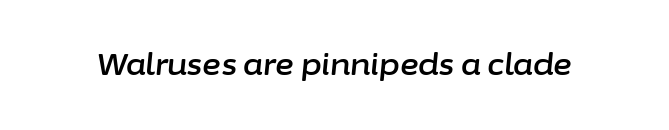
The image shows 29 px text type, italic (leaning right); set normal letter spacing, not underlined; low stroke contrast and a medium x-height.
